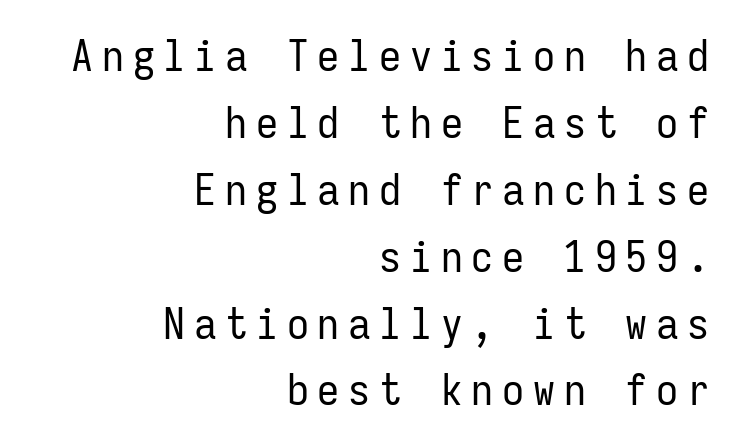
{"serif": "no", "italic": "no", "bold": "no", "weight": "regular", "width": "condensed", "stroke_contrast": "low", "x_height": "medium", "monospaced": "yes", "underline": "no", "align": "right", "line_spacing": "normal", "line_spacing_ratio": 1.52, "letter_spacing": "wide", "letter_spacing_em": 0.2, "glyph_px": 44}
